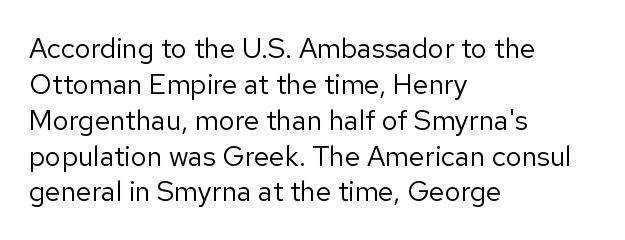
{"serif": "no", "italic": "no", "bold": "no", "weight": "regular", "width": "normal", "stroke_contrast": "low", "x_height": "medium", "monospaced": "no", "underline": "no", "align": "left", "line_spacing": "normal", "line_spacing_ratio": 1.28, "letter_spacing": "normal", "letter_spacing_em": 0.0, "glyph_px": 28}
